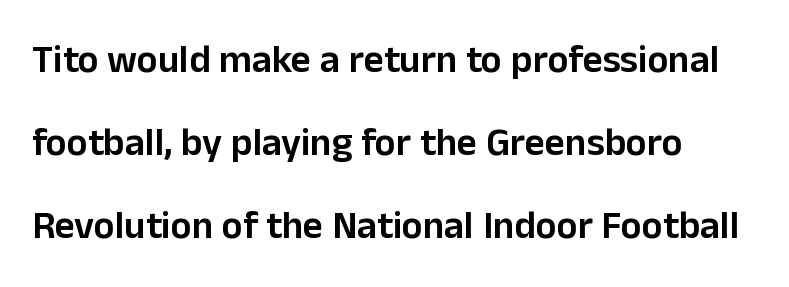
{"serif": "no", "italic": "no", "bold": "semi", "weight": "semibold", "width": "normal", "stroke_contrast": "low", "x_height": "medium", "monospaced": "no", "underline": "no", "align": "left", "line_spacing": "loose", "line_spacing_ratio": 2.13, "letter_spacing": "normal", "letter_spacing_em": 0.0, "glyph_px": 39}
